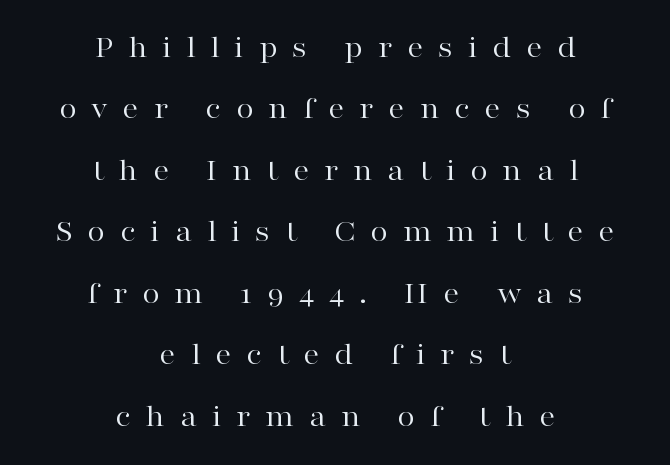
{"serif": "yes", "italic": "no", "bold": "no", "weight": "regular", "width": "wide", "stroke_contrast": "high", "x_height": "medium", "monospaced": "no", "underline": "no", "align": "center", "line_spacing": "loose", "line_spacing_ratio": 1.92, "letter_spacing": "wide", "letter_spacing_em": 0.46, "glyph_px": 32}
